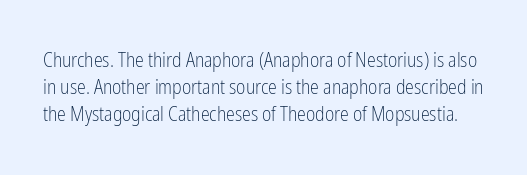
{"italic": "no", "bold": "no", "underline": "no", "line_spacing": "normal", "line_spacing_ratio": 1.36, "letter_spacing": "normal", "letter_spacing_em": 0.0, "glyph_px": 20}
